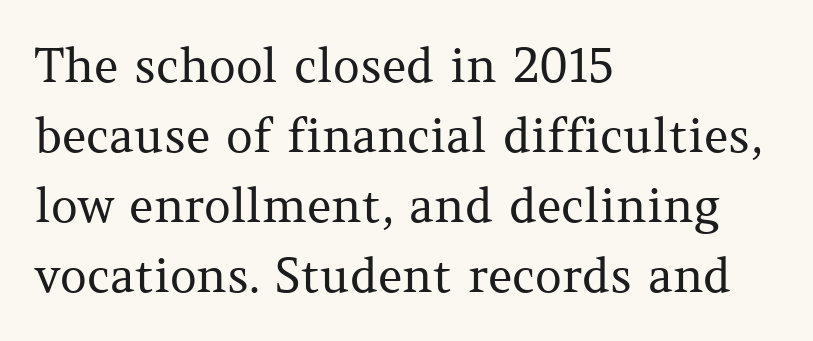
{"serif": "yes", "italic": "no", "bold": "no", "weight": "regular", "width": "normal", "stroke_contrast": "medium", "x_height": "medium", "monospaced": "no", "underline": "no", "align": "left", "line_spacing": "normal", "line_spacing_ratio": 1.49, "letter_spacing": "normal", "letter_spacing_em": 0.0, "glyph_px": 47}
